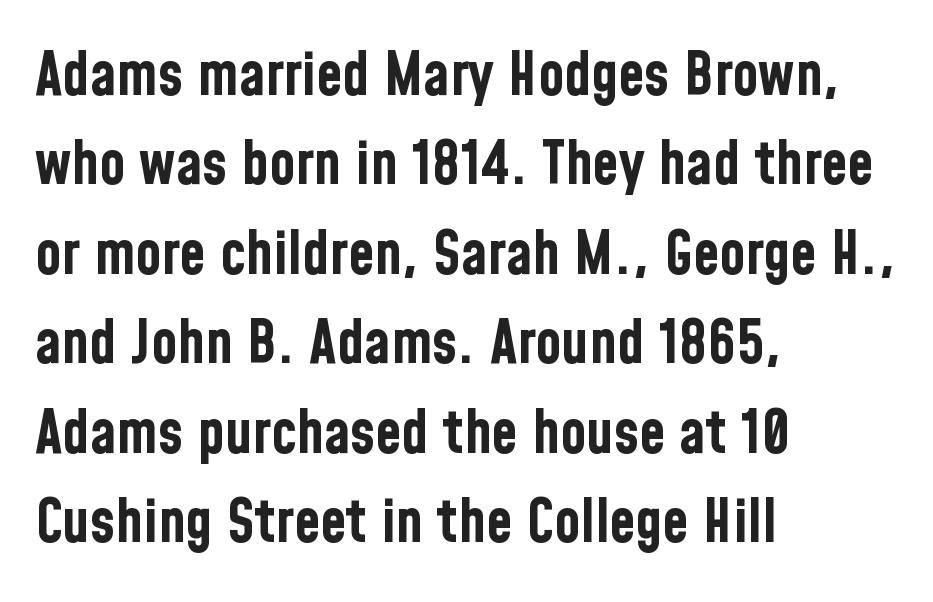
The image shows 60 px bold, condensed sans-serif type, upright; set left-aligned, normal line spacing (1.49x), normal letter spacing, not underlined; low stroke contrast and a medium x-height.
